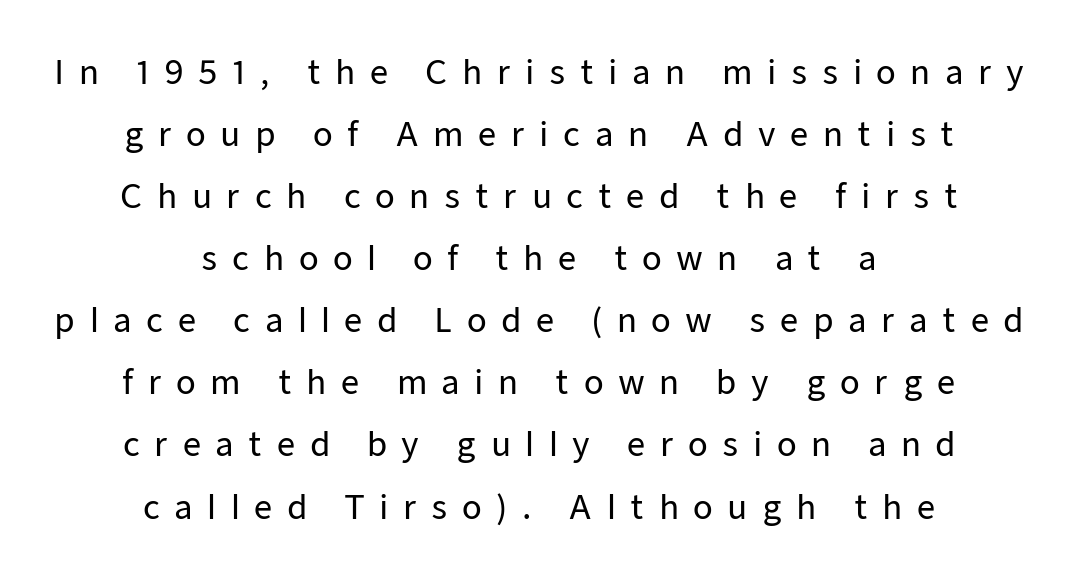
The image shows 32 px sans-serif type, upright; set centered, loose line spacing (1.94x), unusually wide letter spacing (+0.45 em), not underlined; low stroke contrast and a medium x-height.
